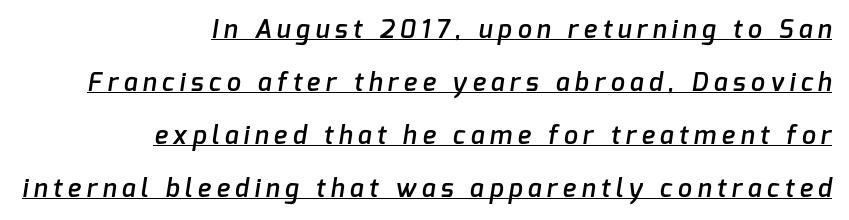
{"bold": "semi", "underline": "yes", "align": "right", "line_spacing": "loose", "line_spacing_ratio": 2.12, "letter_spacing": "wide", "letter_spacing_em": 0.22, "glyph_px": 25}
